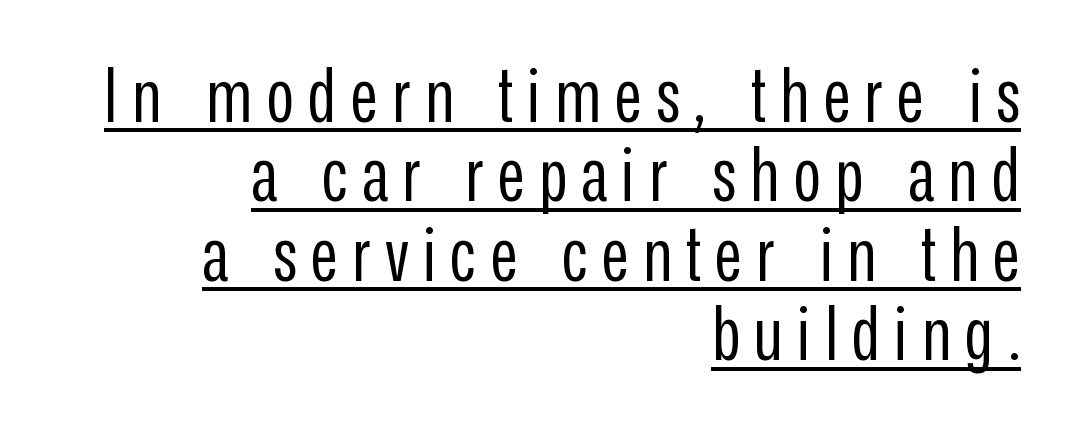
The image shows 75 px regular-weight, condensed sans-serif type, upright; set right-aligned, tight line spacing (1.06x), underlined; low stroke contrast and a medium x-height.
